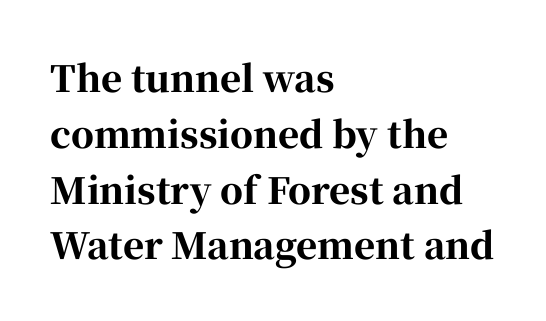
The image shows 36 px bold serif type, upright; set left-aligned, normal line spacing (1.55x), normal letter spacing, not underlined; high stroke contrast and a medium x-height.
